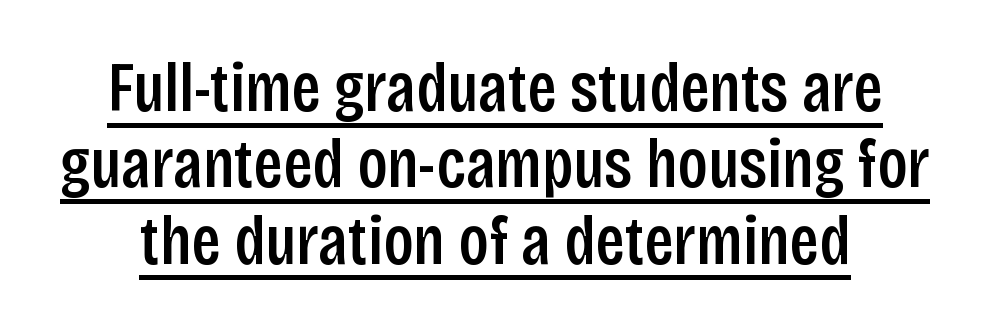
Q: Is the text bold? A: Semi-bold.
Q: Is the text italic (slanted)? A: No, it is upright.
Q: Is the typeface a serif or a sans-serif typeface? A: Sans-serif.
Q: Is the text underlined? A: Yes.
Q: Is the spacing between letters normal or unusually wide? A: Normal.
Q: Is the spacing between lines tight, normal or loose? A: Tight.
Q: Width (condensed, normal, or wide)? A: Condensed.
Q: Stroke contrast? A: Low.
Q: x-height? A: Large.
Q: Monospaced? A: No.
